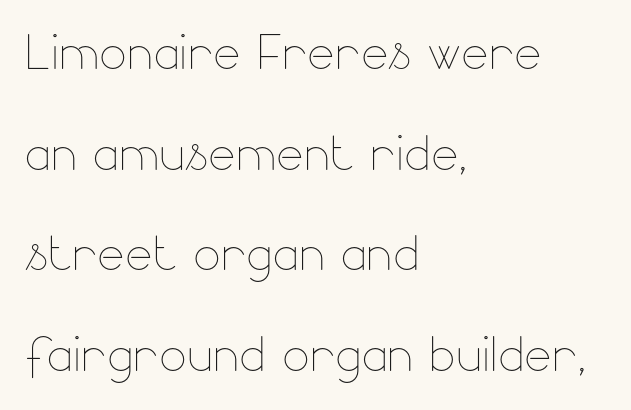
Q: Is the text bold? A: No.
Q: Is the text italic (slanted)? A: No, it is upright.
Q: Is the text underlined? A: No.
Q: How is the paragraph aligned? A: Left-aligned.
Q: Is the spacing between letters normal or unusually wide? A: Normal.
Q: Is the spacing between lines tight, normal or loose? A: Normal.
Q: Width (condensed, normal, or wide)? A: Normal.
Q: Stroke contrast? A: Low.
Q: x-height? A: Small.
Q: Monospaced? A: No.
